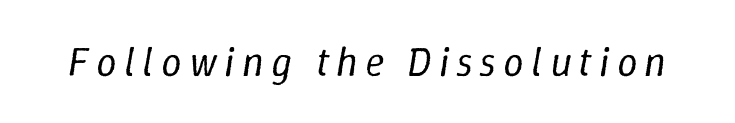
Q: Is the text bold? A: No.
Q: Is the text italic (slanted)? A: Yes, it leans right by about 9 degrees.
Q: Is the text underlined? A: No.
Q: Width (condensed, normal, or wide)? A: Normal.
Q: Stroke contrast? A: Low.
Q: x-height? A: Medium.
Q: Monospaced? A: No.
